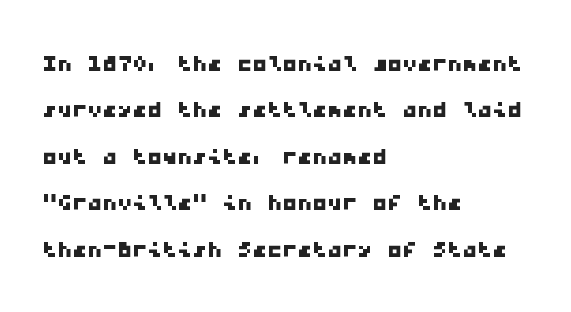
The image shows 30 px wide sans-serif type, monospaced; set left-aligned, normal line spacing (1.55x), normal letter spacing, not underlined; low stroke contrast and a medium x-height.
